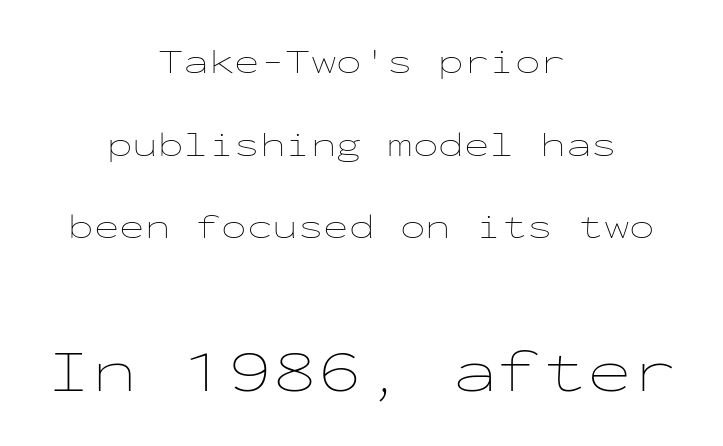
Here the second block reads like a headline and the first like body copy. The specimen reads as upright at a glance. The face used here is monospaced, like something from a code editor. Summary of vertical rhythm: relaxed, with wide interline spacing.
